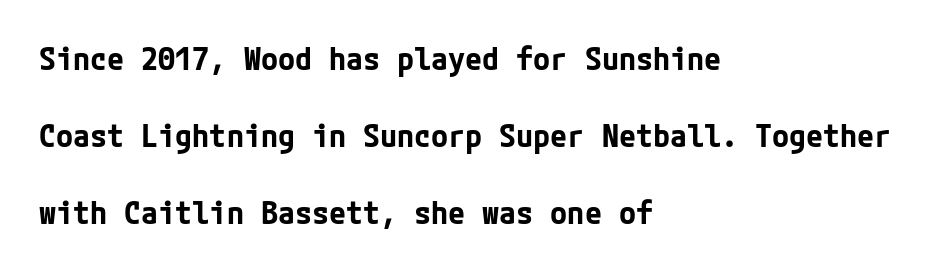
Line spacing here is loose. Nope, not italic — everything's standing straight. The passage shown is typeset with a sans-serif family. The letters are bold, with thick, heavy strokes. Letter spacing: default.
